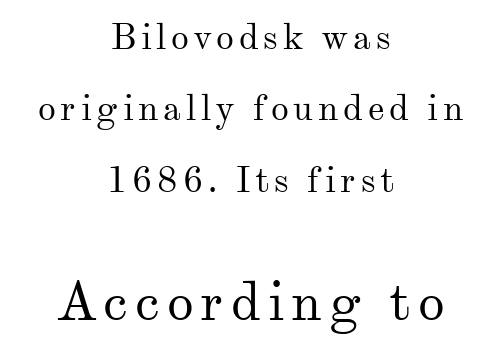
{"serif": "yes", "italic": "no", "bold": "no", "weight": "regular", "width": "normal", "stroke_contrast": "medium", "x_height": "small", "monospaced": "no", "underline": "no", "align": "center", "line_spacing": "loose", "line_spacing_ratio": 1.98, "larger_block": "second", "size_ratio": 1.5, "glyph_px": 54}
